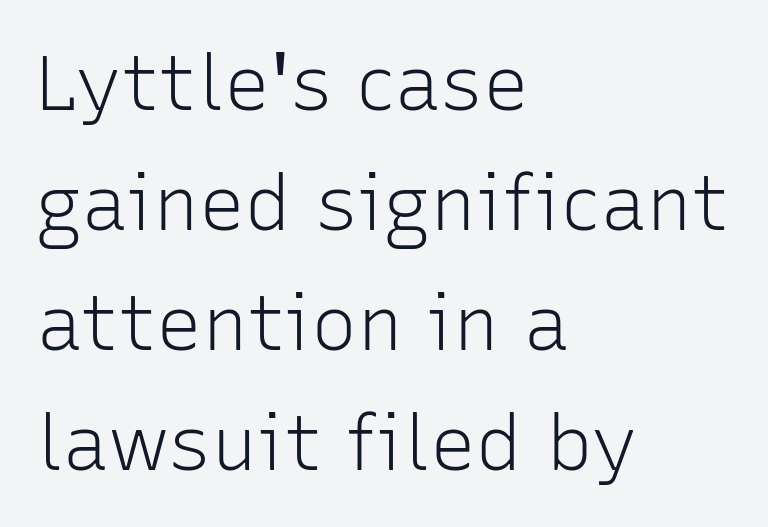
The image shows 77 px light sans-serif type, upright; set left-aligned, normal line spacing (1.56x), normal letter spacing, not underlined; low stroke contrast and a medium x-height.
